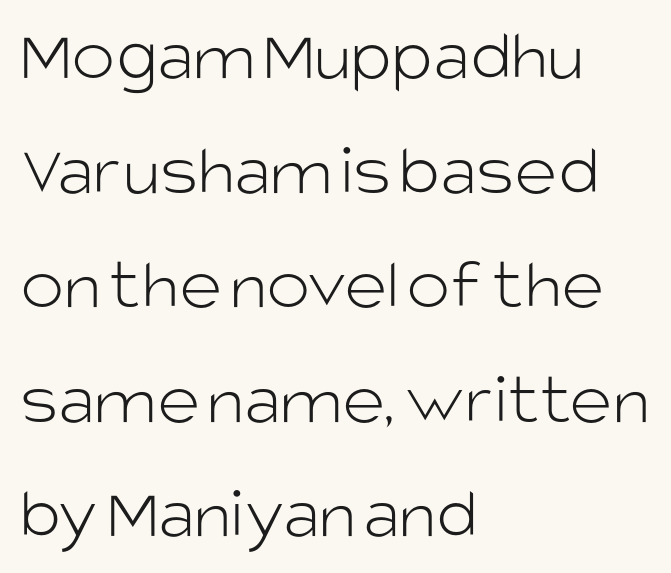
The image shows 73 px light sans-serif type, upright; set left-aligned, normal line spacing (1.57x), normal letter spacing, not underlined; low stroke contrast and a large x-height.
